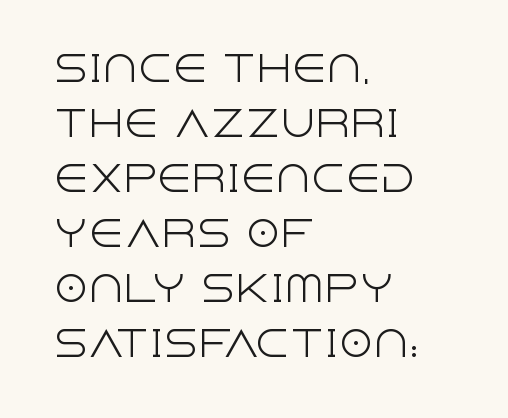
Left-aligned paragraph, ragged on the right. Spacing between characters is what you'd get straight out of the box. Evenly set lines give the paragraph a standard silhouette. The characters display no serif detailing; their extremities are plain.
